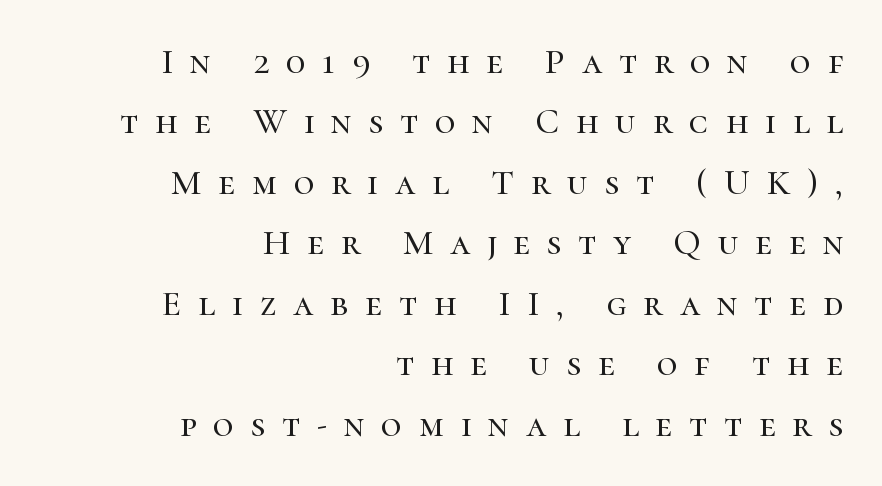
A normal amount of white space separates one row of letters from the next. The zone under the glyphs is completely vacant. Think of a printed novel: that variable character pitch is what you see here. Does extra space separate the letters? Yes, quite a lot of it. The face used here is seriffed, in the tradition of book romans.
